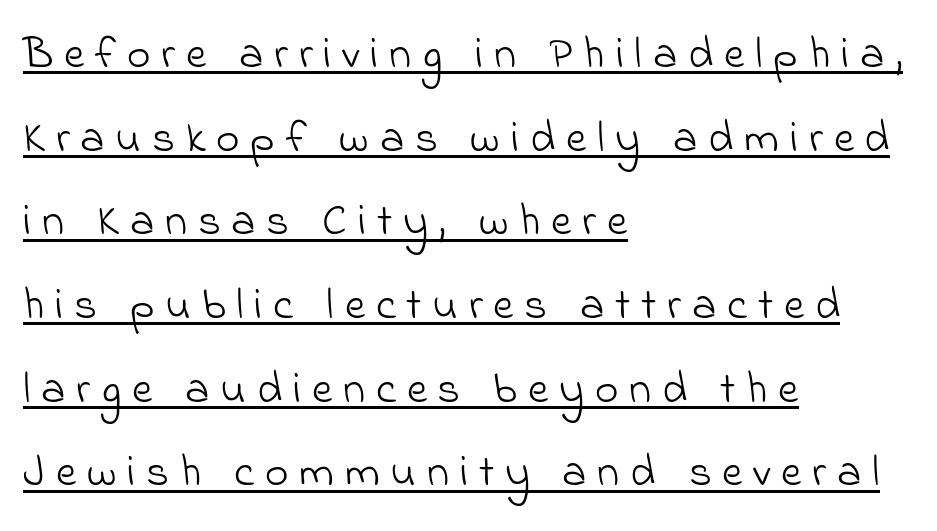
{"serif": "no", "bold": "no", "weight": "light", "width": "normal", "stroke_contrast": "low", "x_height": "small", "monospaced": "no", "underline": "yes", "align": "left", "line_spacing_ratio": 1.86, "letter_spacing": "wide", "letter_spacing_em": 0.24, "glyph_px": 45}
